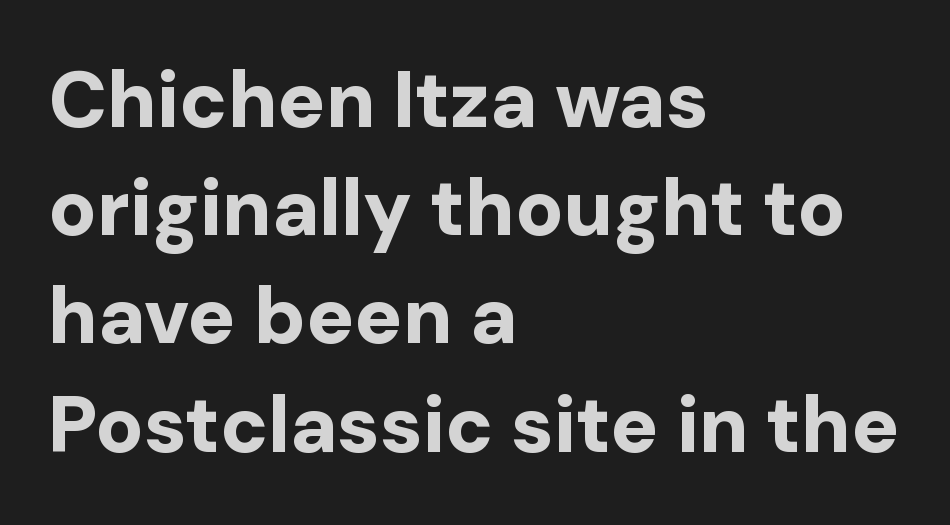
Q: Is the text bold? A: Yes.
Q: Is the text italic (slanted)? A: No, it is upright.
Q: Is the typeface a serif or a sans-serif typeface? A: Sans-serif.
Q: Is the text underlined? A: No.
Q: How is the paragraph aligned? A: Left-aligned.
Q: Is the spacing between letters normal or unusually wide? A: Normal.
Q: Is the spacing between lines tight, normal or loose? A: Normal.
Q: Width (condensed, normal, or wide)? A: Normal.
Q: Stroke contrast? A: Low.
Q: x-height? A: Medium.
Q: Monospaced? A: No.
